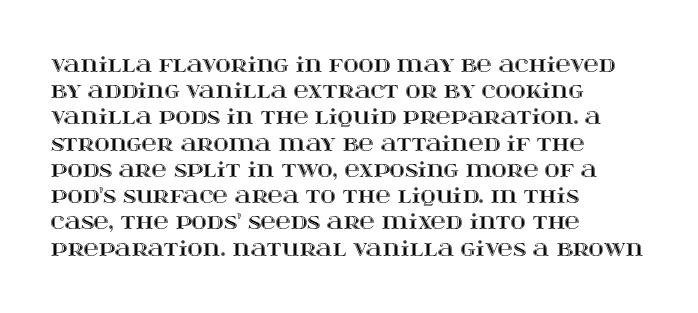
A typesetter would call this leading conventional body-copy spacing. Upright lettering throughout. This rendering uses left alignment, leaving the right contour irregular. The letterforms sit shoulder to shoulder at normal distance. Decoration check: the copy has no underline.
